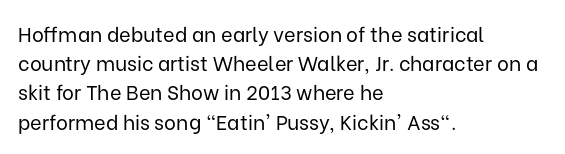
The image shows 20 px text type, upright; set left-aligned, normal line spacing (1.46x), normal letter spacing, not underlined.
